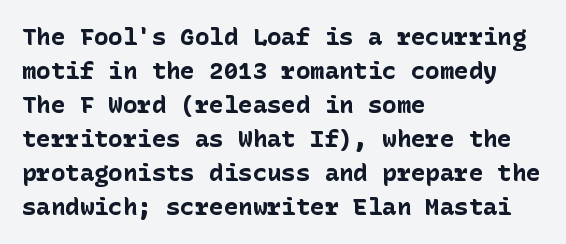
Q: Is the text bold? A: Yes.
Q: Is the text italic (slanted)? A: No, it is upright.
Q: Is the text underlined? A: No.
Q: How is the paragraph aligned? A: Left-aligned.
Q: Is the spacing between letters normal or unusually wide? A: Normal.
Q: Is the spacing between lines tight, normal or loose? A: Normal.
